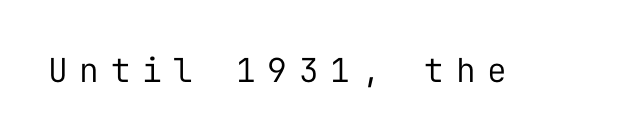
The image shows 33 px regular-weight sans-serif type, upright, monospaced; set unusually wide letter spacing (+0.35 em), not underlined; low stroke contrast and a medium x-height.
